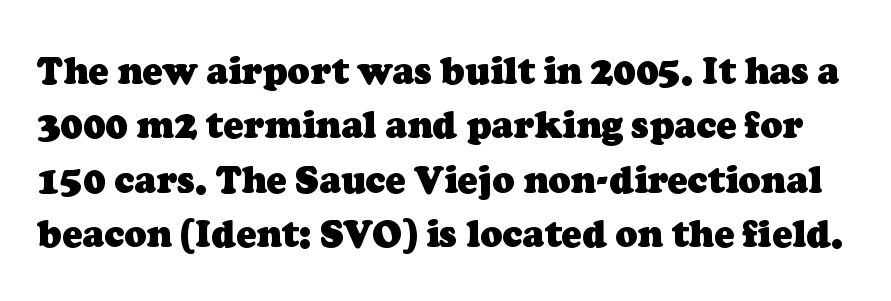
{"serif": "yes", "bold": "yes", "weight": "heavy", "width": "normal", "stroke_contrast": "low", "x_height": "medium", "monospaced": "no", "underline": "no", "line_spacing": "normal", "line_spacing_ratio": 1.47, "letter_spacing": "normal", "letter_spacing_em": 0.0, "glyph_px": 37}
